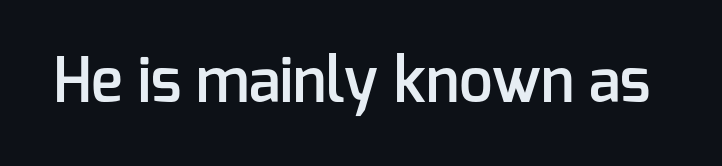
The gaps between neighbouring characters are ordinary and unremarkable. The words here are not underlined. You could not count columns in this text — the font is proportionally spaced. Does the type have serifs? No, each stem ends abruptly. Notice how the stems are strictly vertical — no italics here. A somewhat darkened texture: the type is semibold rather than bold.
